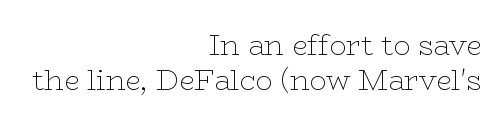
Q: Is the text bold? A: No.
Q: Is the text italic (slanted)? A: No, it is upright.
Q: Is the typeface a serif or a sans-serif typeface? A: Serif.
Q: Is the text underlined? A: No.
Q: How is the paragraph aligned? A: Right-aligned.
Q: Is the spacing between letters normal or unusually wide? A: Normal.
Q: Width (condensed, normal, or wide)? A: Wide.
Q: Stroke contrast? A: Low.
Q: x-height? A: Medium.
Q: Monospaced? A: No.
